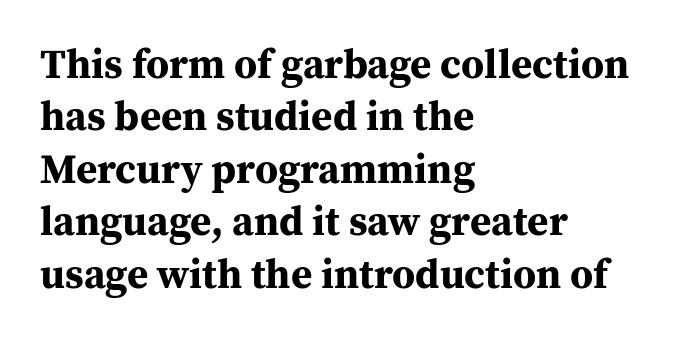
Compared with typical paragraphs, the rows here are spaced about the same. Bold? Absolutely — the strokes are thick and heavy. When letters stand straight like this, we call the style roman or upright. The glyphs are unaccompanied by any horizontal stroke below them.
